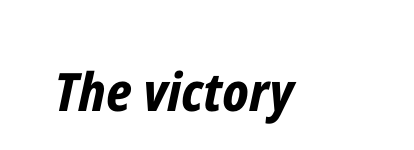
{"italic": "yes", "lean": "right", "slant_degrees": 12, "bold": "yes", "weight": "bold", "width": "condensed", "stroke_contrast": "low", "x_height": "medium", "monospaced": "no", "underline": "no", "letter_spacing": "normal", "letter_spacing_em": 0.0, "glyph_px": 53}
